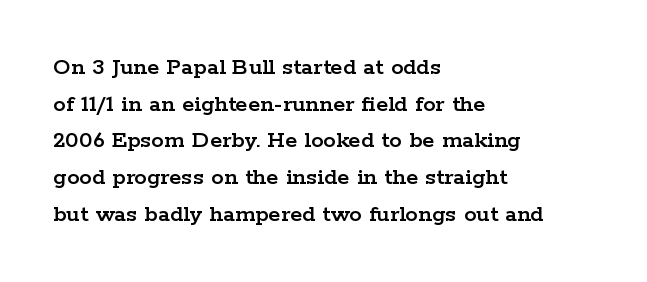
The image shows 25 px text type, upright; set left-aligned, normal line spacing (1.47x), normal letter spacing, not underlined.
